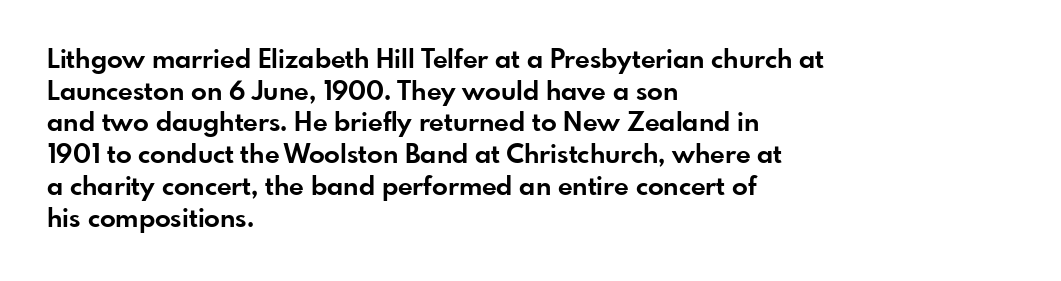
Q: Is the text bold? A: Yes.
Q: Is the text italic (slanted)? A: No, it is upright.
Q: Is the text underlined? A: No.
Q: How is the paragraph aligned? A: Left-aligned.
Q: Is the spacing between letters normal or unusually wide? A: Normal.
